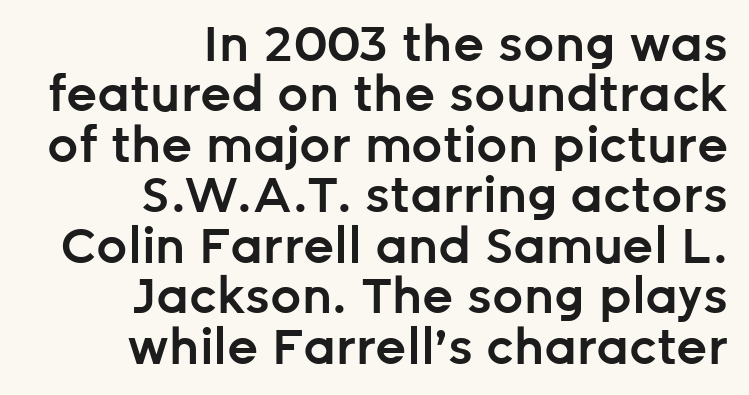
{"serif": "no", "italic": "no", "bold": "semi", "weight": "semibold", "width": "normal", "stroke_contrast": "low", "x_height": "medium", "monospaced": "no", "underline": "no", "align": "right", "line_spacing": "tight", "line_spacing_ratio": 1.03, "letter_spacing": "normal", "letter_spacing_em": 0.0, "glyph_px": 49}
